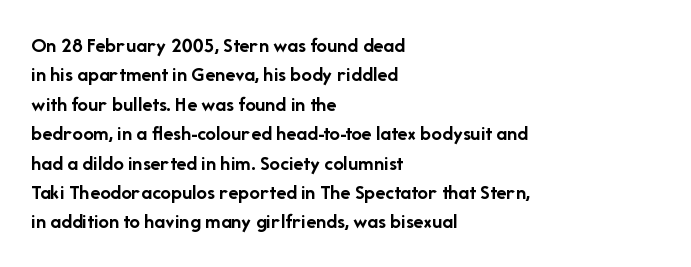
{"italic": "no", "bold": "yes", "underline": "no", "align": "left", "line_spacing": "normal", "line_spacing_ratio": 1.4, "letter_spacing": "normal", "letter_spacing_em": 0.0, "glyph_px": 21}
